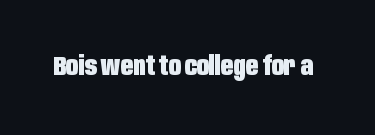
The image shows 27 px bold type, upright; set normal letter spacing, not underlined.
